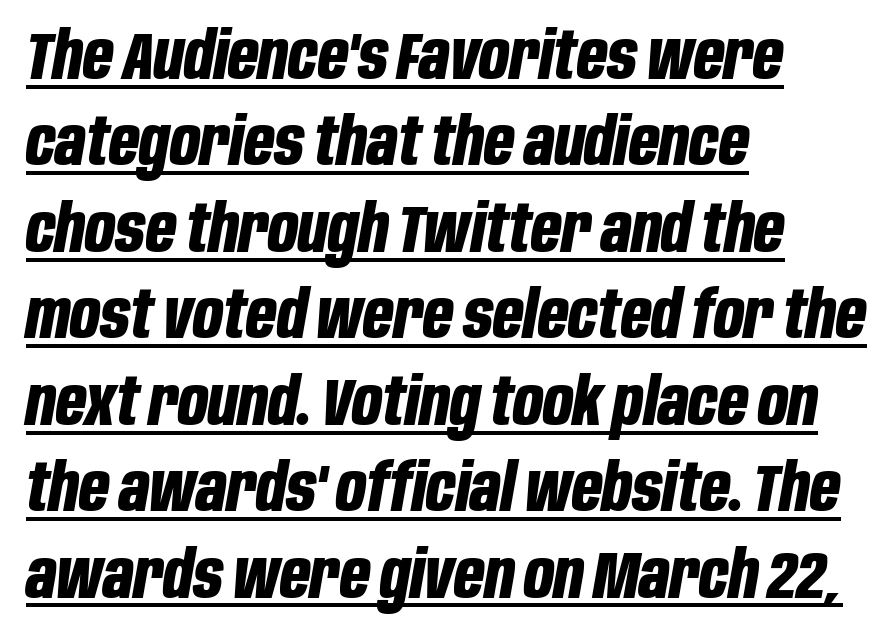
The image shows 66 px bold, condensed type, italic (leaning right); set left-aligned, normal line spacing (1.31x), normal letter spacing, underlined; low stroke contrast and a large x-height.
